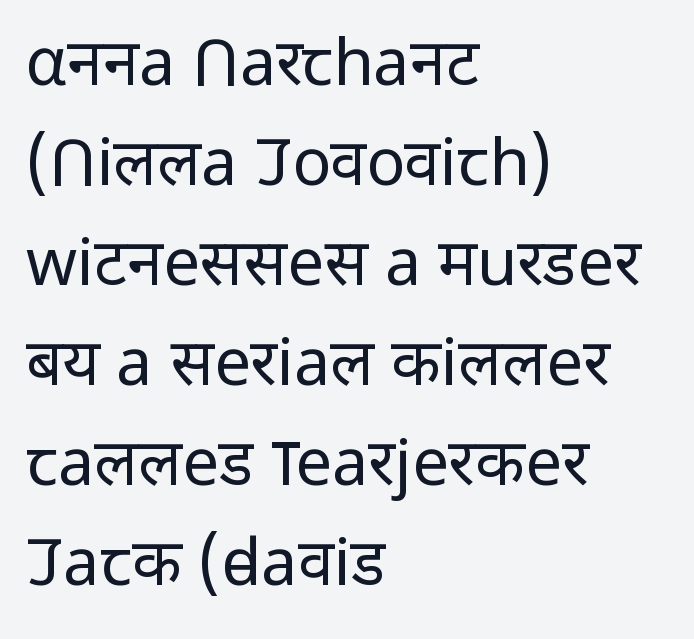
The image shows 65 px regular-weight sans-serif type, upright; set left-aligned, normal line spacing (1.54x), normal letter spacing, not underlined; low stroke contrast and a medium x-height.
